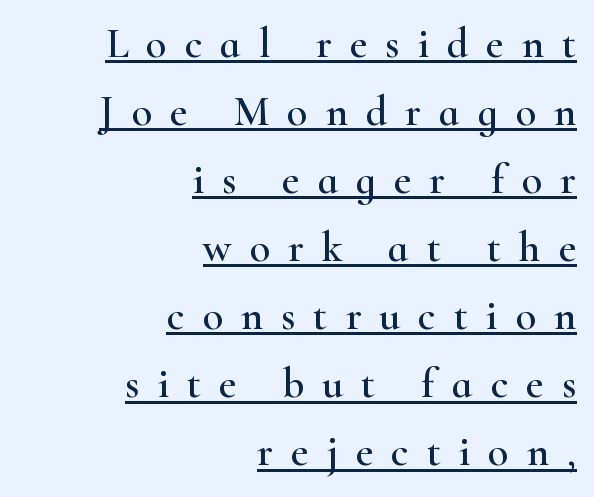
The image shows 42 px wide serif type, upright; set right-aligned, normal line spacing (1.62x), unusually wide letter spacing (+0.43 em), underlined; high stroke contrast and a small x-height.
